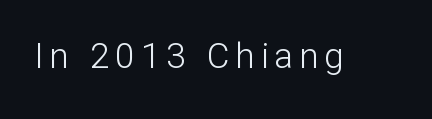
The image shows 35 px light sans-serif type, upright; set not underlined; low stroke contrast and a medium x-height.
